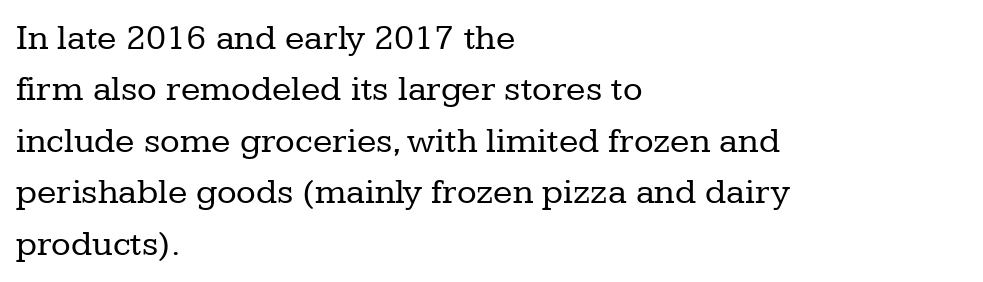
{"serif": "yes", "italic": "no", "bold": "no", "weight": "regular", "width": "normal", "stroke_contrast": "low", "x_height": "medium", "monospaced": "no", "underline": "no", "align": "left", "line_spacing": "normal", "line_spacing_ratio": 1.43, "letter_spacing": "normal", "letter_spacing_em": 0.0, "glyph_px": 36}
